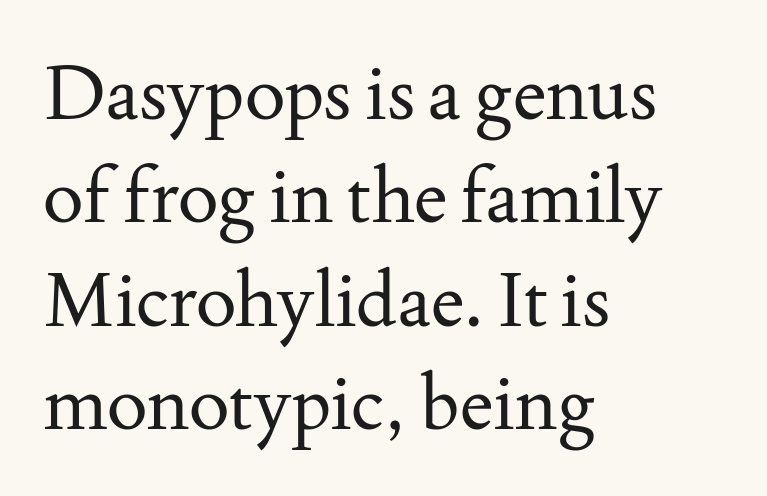
Q: Is the text bold? A: No.
Q: Is the text italic (slanted)? A: No, it is upright.
Q: Is the typeface a serif or a sans-serif typeface? A: Serif.
Q: Is the text underlined? A: No.
Q: How is the paragraph aligned? A: Left-aligned.
Q: Is the spacing between letters normal or unusually wide? A: Normal.
Q: Is the spacing between lines tight, normal or loose? A: Normal.
Q: Width (condensed, normal, or wide)? A: Normal.
Q: Stroke contrast? A: Medium.
Q: x-height? A: Small.
Q: Monospaced? A: No.
